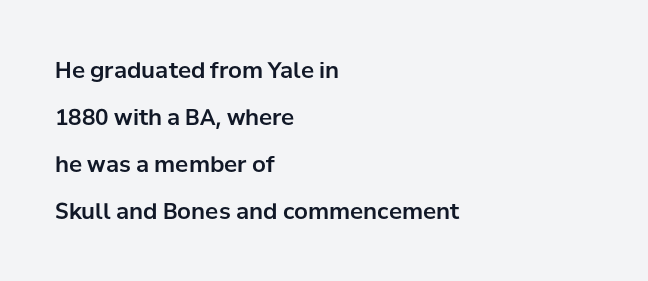
Q: Is the text italic (slanted)? A: No, it is upright.
Q: Is the text underlined? A: No.
Q: How is the paragraph aligned? A: Left-aligned.
Q: Is the spacing between letters normal or unusually wide? A: Normal.
Q: Is the spacing between lines tight, normal or loose? A: Loose.
